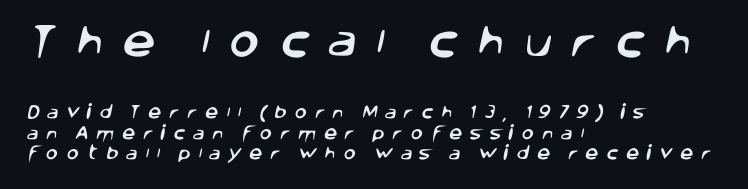
The image shows 37 px sans-serif type; set left-aligned, normal line spacing (1.37x), unusually wide letter spacing (+0.49 em), not underlined; the first (top) block is 2.47x larger; low stroke contrast and a large x-height.
